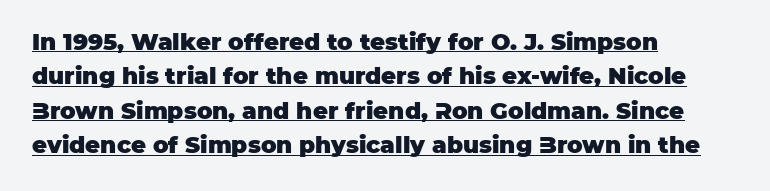
The rendering uses the underline text-decoration. Emphasis by weight is at full strength: bold. The font's upright variant was chosen for this text. A classic flush-left, rag-right setting is used for this passage.
